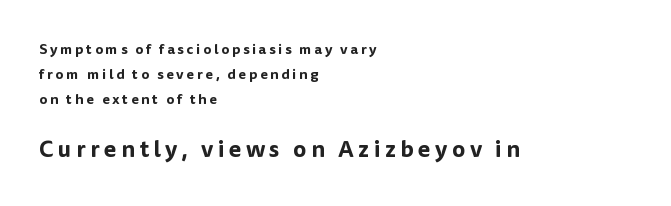
The image shows 23 px text type, upright; set left-aligned, line spacing 1.8x, not underlined; the second (bottom) block is 1.64x larger.
